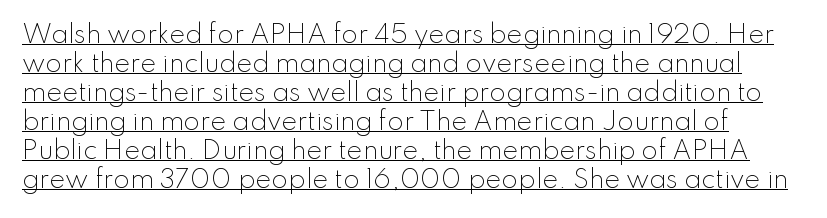
Ordinary non-slanted type is in use. Decoration check: the copy is underlined. Weight: in the light-to-regular range. Each word holds together tightly as a unit, with standard inter-letter gaps.
